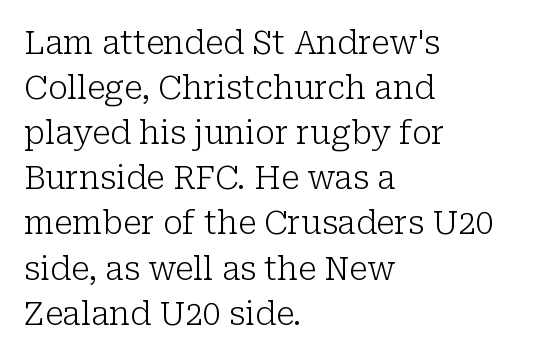
{"serif": "yes", "italic": "no", "bold": "no", "weight": "light", "width": "normal", "stroke_contrast": "low", "x_height": "medium", "monospaced": "no", "underline": "no", "align": "left", "line_spacing": "normal", "line_spacing_ratio": 1.41, "letter_spacing": "normal", "letter_spacing_em": 0.0, "glyph_px": 32}
